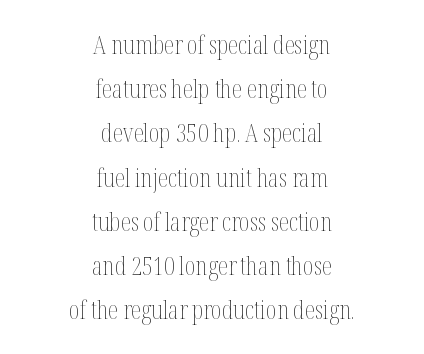
The typesetter chose a symmetrical, centered arrangement here. Each row of text sits above clean, open space. Italic: no, the glyphs are upright roman. Vertically, the passage feels balanced, rows spaced as you'd expect.
